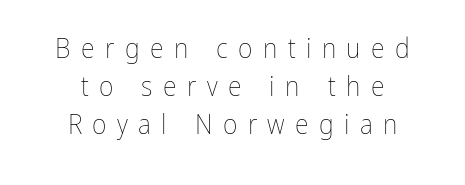
The image shows 28 px thin, condensed type, upright; set centered, normal line spacing (1.35x), unusually wide letter spacing (+0.37 em), not underlined; low stroke contrast and a medium x-height.
